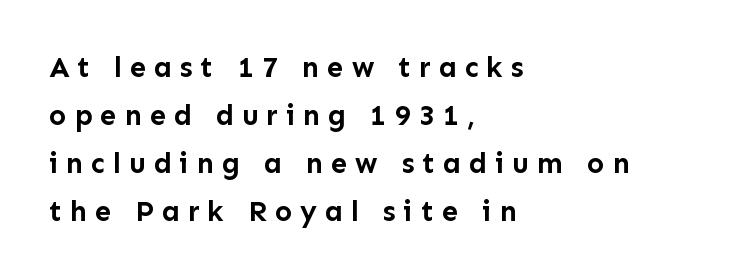
The image shows 29 px semibold sans-serif type, upright; set left-aligned, normal line spacing (1.65x), unusually wide letter spacing (+0.27 em), not underlined; low stroke contrast and a medium x-height.
